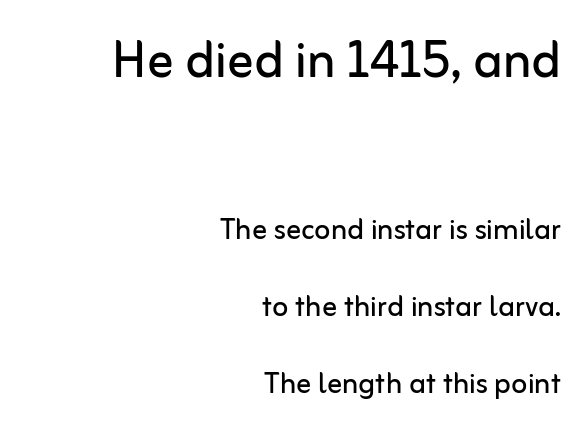
Q: Is the text bold? A: No.
Q: Is the text italic (slanted)? A: No, it is upright.
Q: Is the typeface a serif or a sans-serif typeface? A: Sans-serif.
Q: Is the text underlined? A: No.
Q: How is the paragraph aligned? A: Right-aligned.
Q: Is the spacing between letters normal or unusually wide? A: Normal.
Q: Is the spacing between lines tight, normal or loose? A: Loose.
Q: Which block of text is set in a larger size, the first (top) or the second (bottom)? A: The first (top) one.
Q: Width (condensed, normal, or wide)? A: Normal.
Q: Stroke contrast? A: Low.
Q: x-height? A: Medium.
Q: Monospaced? A: No.
